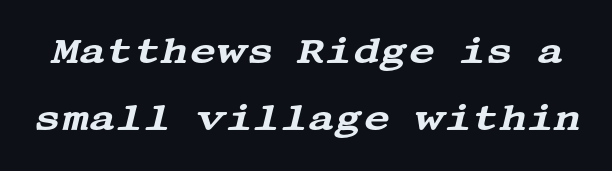
These lines were composed using italics. Serifs: yes, visible at the terminals of the letterforms. Unmarked baselines from the first word to the last. Caption: standard tracking, unaltered.
